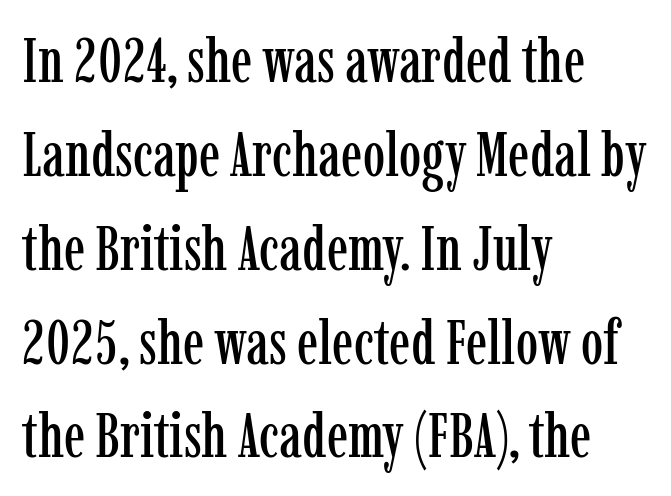
{"serif": "yes", "italic": "no", "width": "condensed", "stroke_contrast": "low", "x_height": "medium", "monospaced": "no", "underline": "no", "align": "left", "line_spacing": "normal", "line_spacing_ratio": 1.49, "letter_spacing": "normal", "letter_spacing_em": 0.0, "glyph_px": 63}
